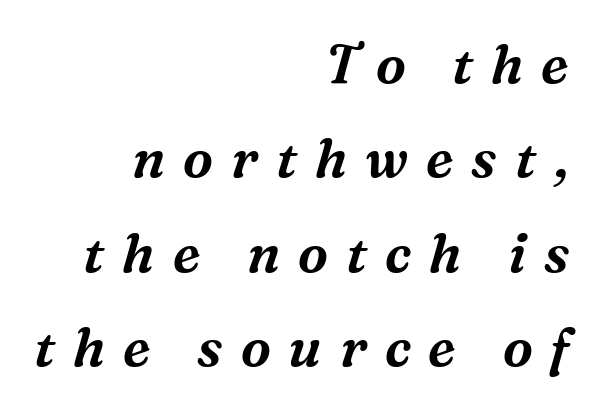
{"serif": "yes", "italic": "yes", "lean": "right", "slant_degrees": 16, "width": "normal", "stroke_contrast": "medium", "x_height": "medium", "monospaced": "no", "underline": "no", "align": "right", "line_spacing_ratio": 1.75, "letter_spacing": "wide", "letter_spacing_em": 0.33, "glyph_px": 54}
